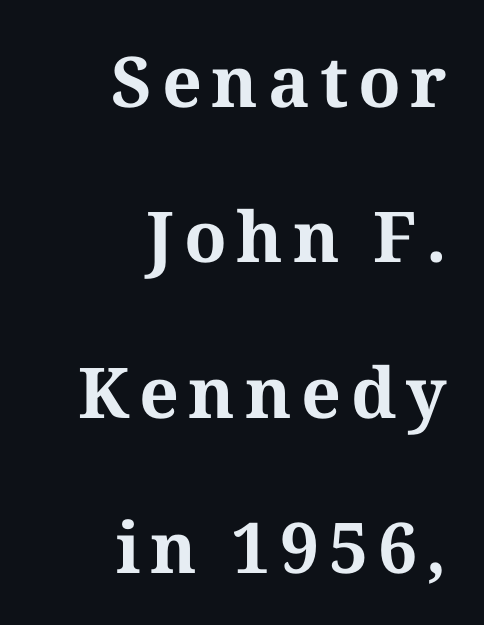
{"serif": "yes", "italic": "no", "bold": "yes", "weight": "bold", "width": "normal", "stroke_contrast": "medium", "x_height": "medium", "monospaced": "no", "underline": "no", "align": "right", "line_spacing": "loose", "line_spacing_ratio": 2.22, "glyph_px": 70}
